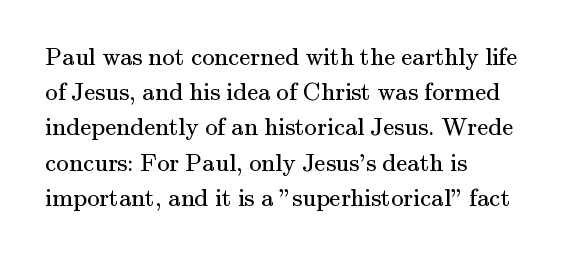
The image shows 25 px text type, upright; set left-aligned, normal line spacing (1.41x), normal letter spacing, not underlined.
